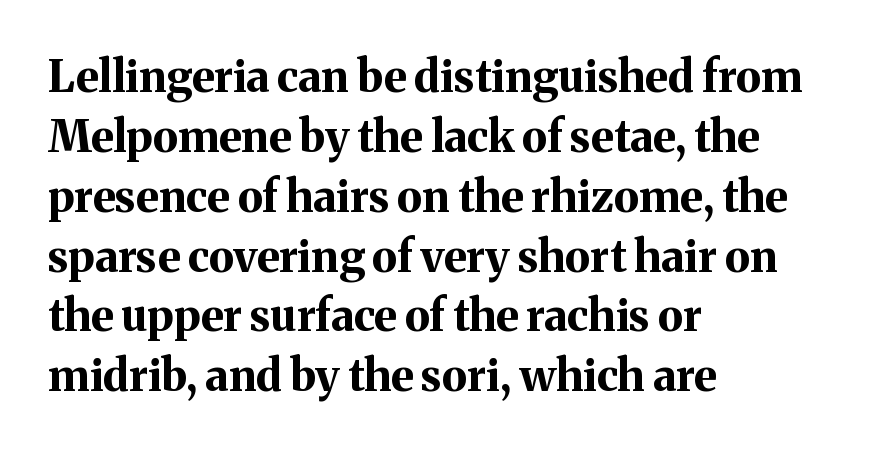
{"serif": "yes", "italic": "no", "bold": "yes", "weight": "bold", "width": "normal", "stroke_contrast": "medium", "x_height": "medium", "monospaced": "no", "underline": "no", "align": "left", "line_spacing": "normal", "line_spacing_ratio": 1.36, "letter_spacing": "normal", "letter_spacing_em": 0.0, "glyph_px": 44}
